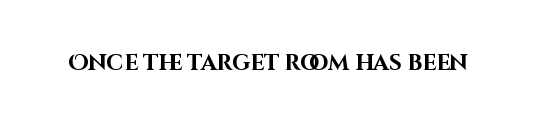
Q: Is the text bold? A: Yes.
Q: Is the text italic (slanted)? A: No, it is upright.
Q: Is the text underlined? A: No.
Q: Is the spacing between letters normal or unusually wide? A: Normal.
